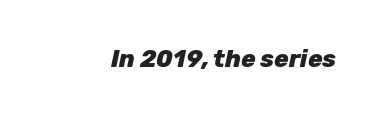
Q: Is the text bold? A: Yes.
Q: Is the text italic (slanted)? A: Yes, it leans right by about 12 degrees.
Q: Is the text underlined? A: No.
Q: Is the spacing between letters normal or unusually wide? A: Normal.
